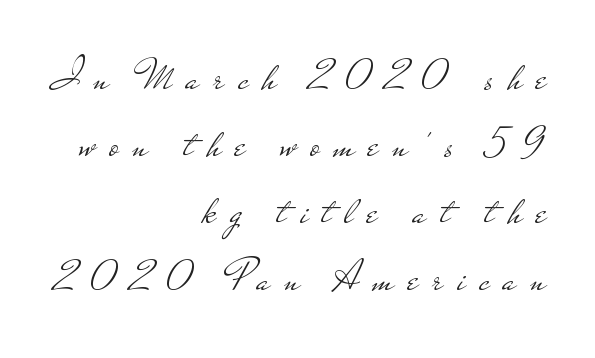
{"serif": "no", "bold": "no", "weight": "light", "width": "wide", "stroke_contrast": "low", "x_height": "small", "monospaced": "no", "underline": "no", "align": "right", "line_spacing": "normal", "line_spacing_ratio": 1.52, "letter_spacing": "wide", "letter_spacing_em": 0.32, "glyph_px": 44}
